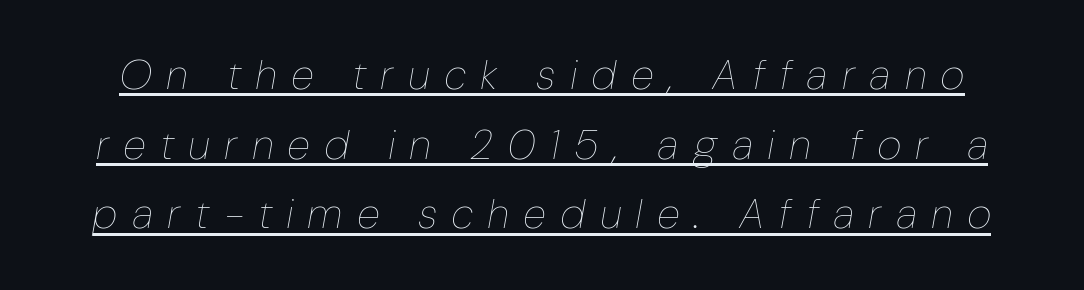
{"italic": "yes", "lean": "right", "slant_degrees": 10, "bold": "no", "weight": "thin", "width": "condensed", "stroke_contrast": "low", "x_height": "medium", "monospaced": "no", "underline": "yes", "line_spacing": "normal", "line_spacing_ratio": 1.66, "letter_spacing": "wide", "letter_spacing_em": 0.38, "glyph_px": 42}
